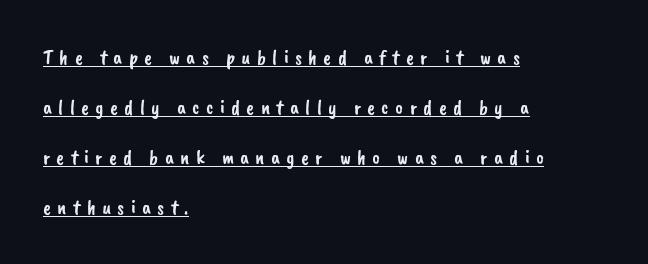
The image shows 21 px text type; set left-aligned, loose line spacing (2.38x), unusually wide letter spacing (+0.3 em), underlined.
